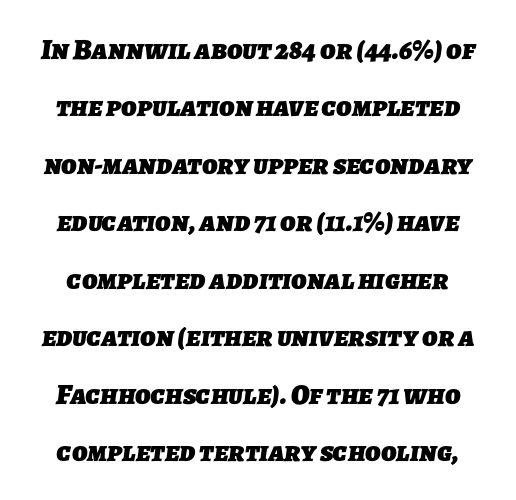
Leading is clearly above the norm, producing a sparse column. Words appear dense and cohesive because spacing is normal. A typesetter would call this proportional, since set widths differ per character. The strokes are fattened all the way to bold. The string is rendered with underlining switched off.
